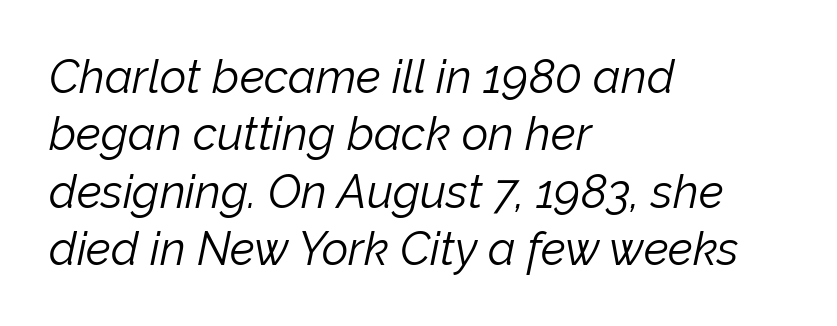
The image shows 46 px light type, italic (leaning right); set left-aligned, normal line spacing (1.25x), normal letter spacing, not underlined; low stroke contrast and a medium x-height.
